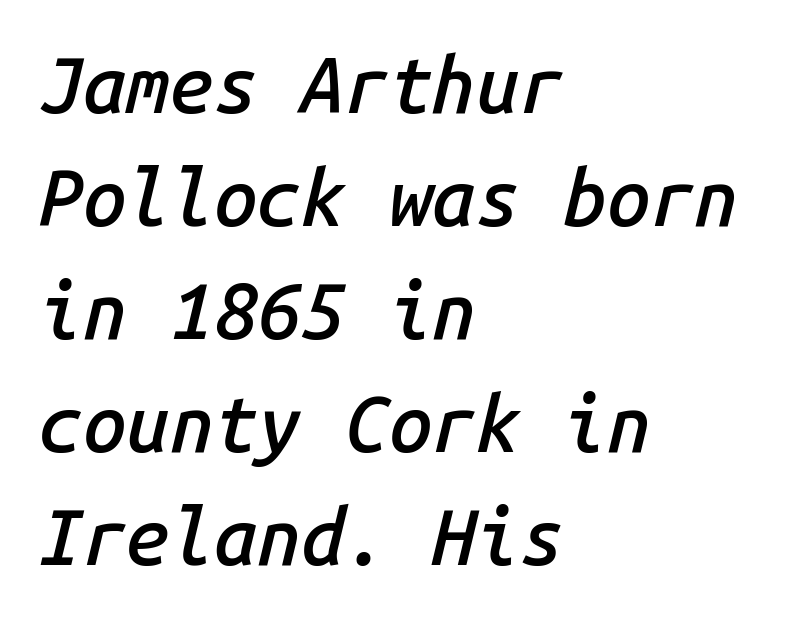
Looks like terminal output: every glyph gets an equal slot. All the whitespace from short lines collects on the right. Descender tails drop into unmarked territory. The font's italic variant was chosen for this text.
